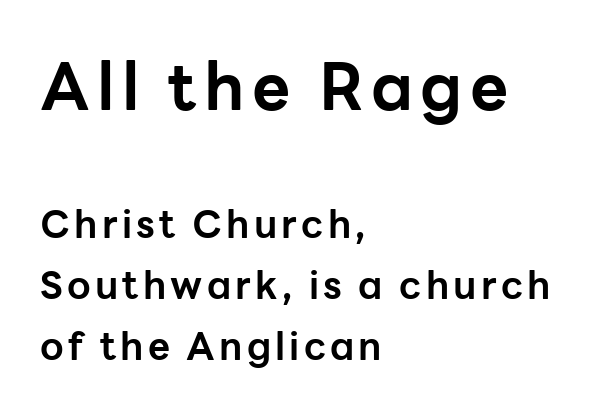
The image shows 66 px bold sans-serif type, upright; set left-aligned, normal line spacing (1.6x), not underlined; the first (top) block is 1.74x larger; low stroke contrast and a medium x-height.
